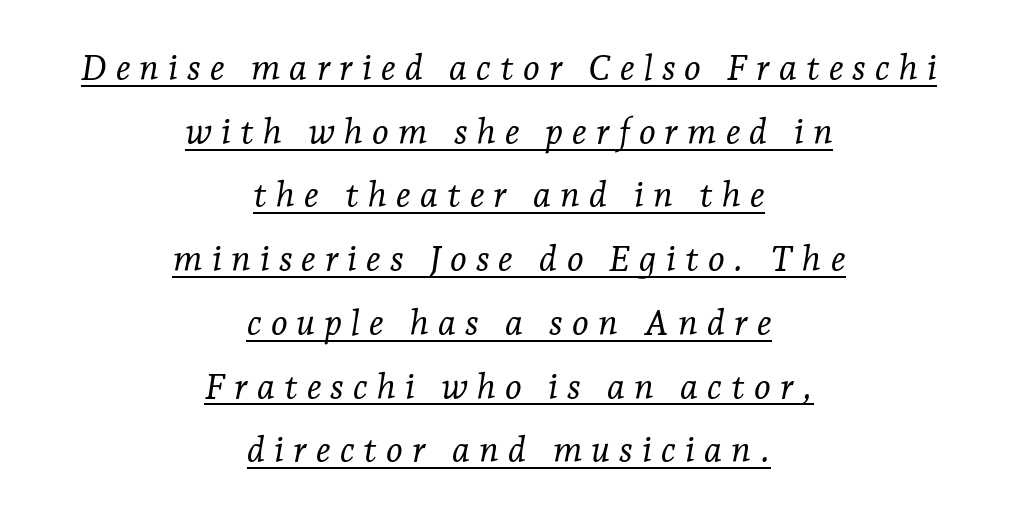
A typesetter would call this heavily tracked-out type. The rendering applies a slant to the glyphs. Casual observation: everything's sitting right in the middle. You could not count columns in this text — the font is proportionally spaced. The text was rendered using a seriffed face with decorative stroke endings.
